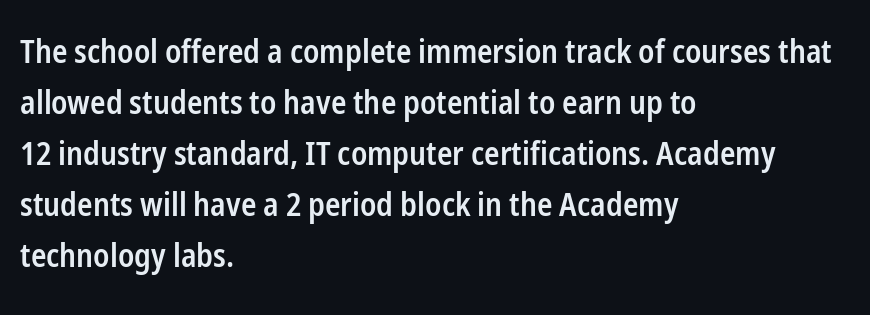
The image shows 32 px semibold, condensed sans-serif type, upright; set left-aligned, normal line spacing (1.59x), normal letter spacing, not underlined; low stroke contrast and a medium x-height.
